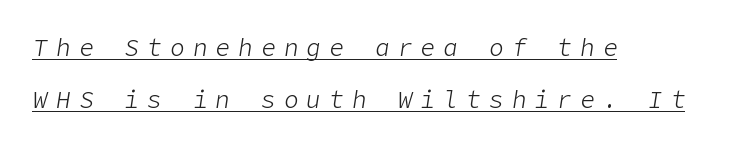
The rendering applies a slant to the glyphs. Somebody hit Ctrl+U on this one — the words are underlined. The leading is generous, giving the passage an open texture. This rendering uses left alignment, leaving the right contour irregular. Each stroke keeps to a modest, everyday thickness or less. The letterforms stand isolated, each surrounded by extra space.
